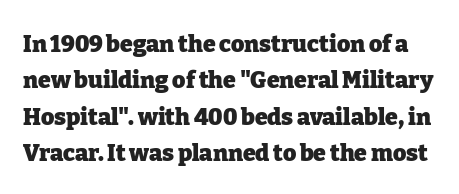
Q: Is the text bold? A: Yes.
Q: Is the text italic (slanted)? A: No, it is upright.
Q: Is the text underlined? A: No.
Q: Is the spacing between letters normal or unusually wide? A: Normal.
Q: Is the spacing between lines tight, normal or loose? A: Normal.
